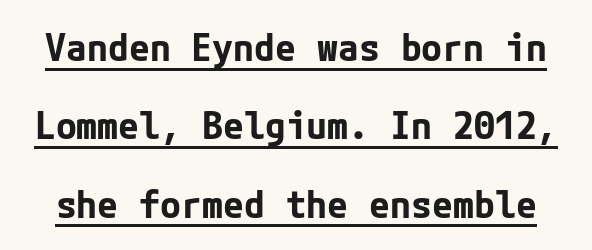
Q: Is the text bold? A: Yes.
Q: Is the text italic (slanted)? A: No, it is upright.
Q: Is the typeface a serif or a sans-serif typeface? A: Sans-serif.
Q: Is the text underlined? A: Yes.
Q: Is the spacing between letters normal or unusually wide? A: Normal.
Q: Is the spacing between lines tight, normal or loose? A: Loose.
Q: Width (condensed, normal, or wide)? A: Normal.
Q: Stroke contrast? A: Low.
Q: x-height? A: Medium.
